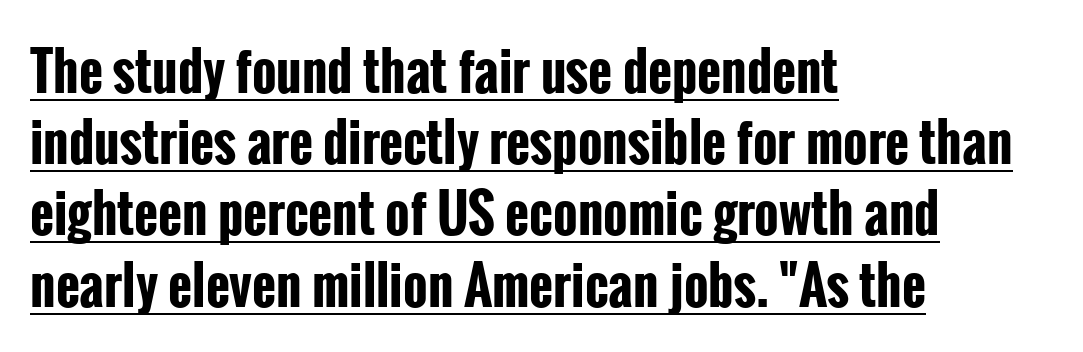
{"serif": "no", "italic": "no", "bold": "yes", "weight": "bold", "width": "condensed", "stroke_contrast": "low", "x_height": "medium", "monospaced": "no", "underline": "yes", "align": "left", "line_spacing": "normal", "line_spacing_ratio": 1.37, "letter_spacing": "normal", "letter_spacing_em": 0.0, "glyph_px": 52}
